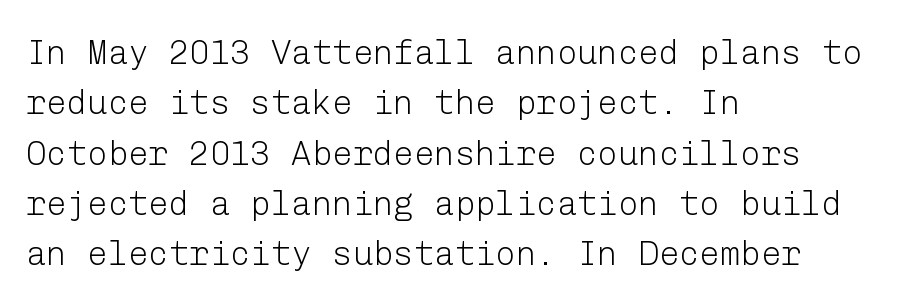
The image shows 34 px light sans-serif type, upright; set left-aligned, normal line spacing (1.48x), normal letter spacing, not underlined; low stroke contrast and a medium x-height.
